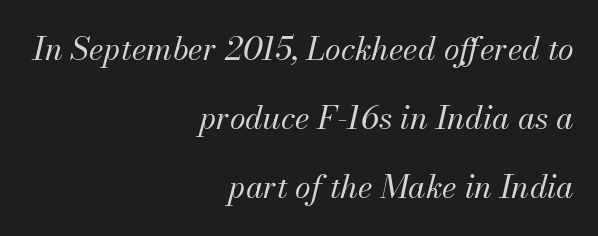
The image shows 32 px regular-weight type, italic (leaning right); set right-aligned, loose line spacing (2.16x), normal letter spacing, not underlined; medium stroke contrast and a small x-height.
